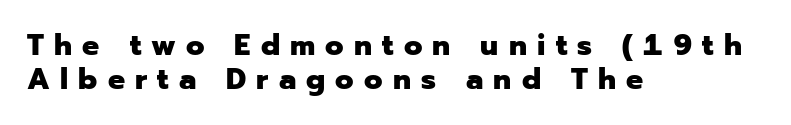
Q: Is the text bold? A: Yes.
Q: Is the text italic (slanted)? A: No, it is upright.
Q: Is the typeface a serif or a sans-serif typeface? A: Sans-serif.
Q: Is the text underlined? A: No.
Q: How is the paragraph aligned? A: Left-aligned.
Q: Is the spacing between letters normal or unusually wide? A: Unusually wide.
Q: Is the spacing between lines tight, normal or loose? A: Tight.
Q: Width (condensed, normal, or wide)? A: Normal.
Q: Stroke contrast? A: Low.
Q: x-height? A: Medium.
Q: Monospaced? A: No.
